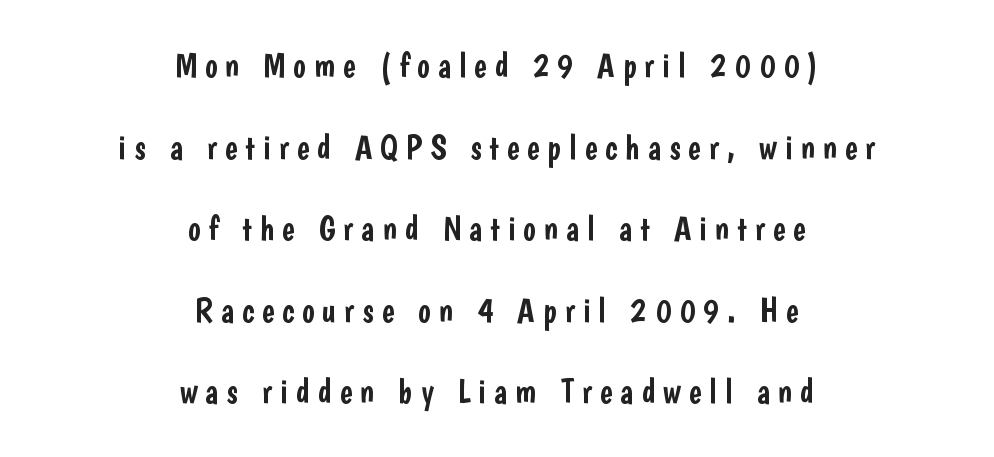
In terms of letterspacing, this is a distinctly airy, spread setting. Nobody drew a line under any word here. Rendered with straight, roman letterforms. Reading down the column, the eye jumps a long way to each next line.
